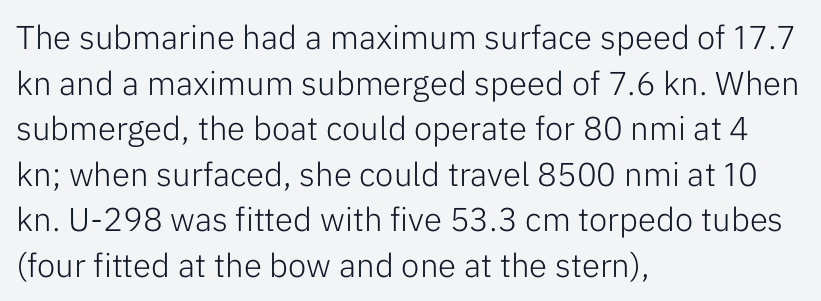
Spacing verdict: proportional, widths tailored to each character. Posture: vertical. The weight tops out at a normal text grade. A typesetter would label this face a sans. You could call the tracking neutral — neither tight nor loose. Teacher's note: observe the even left margin — that is flush-left alignment.
